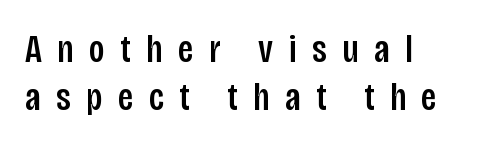
Descender tails drop into unmarked territory. Typeset ragged right — the left edge is the straight one. The designer went with a sans here, leaving each stem footless. It's the straight-up-and-down kind of type. A typesetter would call this proportional, since set widths differ per character. You could only call the tracking loose — the letters float apart.
